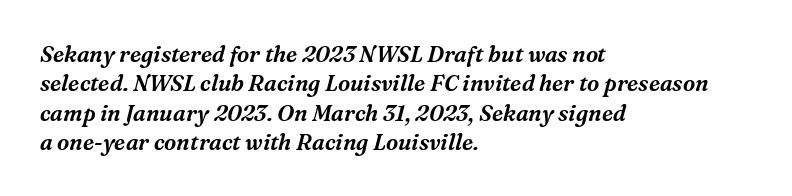
Italic: yes, the glyphs are oblique. One glance says typical: line gaps are just what's usual. The rendering keeps characters at their native spacing. The area under the type is left untouched. The ragged edge is on the right, which tells us the setting is flush left.
